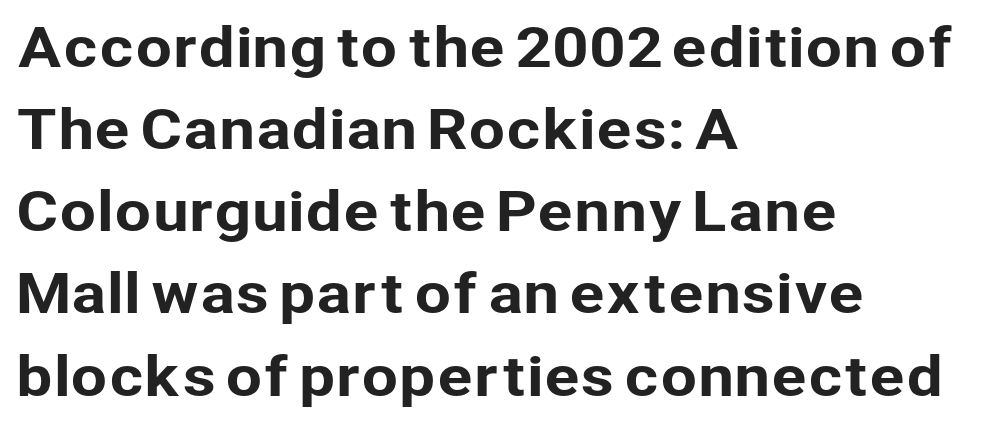
{"serif": "no", "italic": "no", "width": "normal", "stroke_contrast": "low", "x_height": "medium", "monospaced": "no", "underline": "no", "align": "left", "line_spacing": "normal", "line_spacing_ratio": 1.55, "letter_spacing": "normal", "letter_spacing_em": 0.0, "glyph_px": 53}
